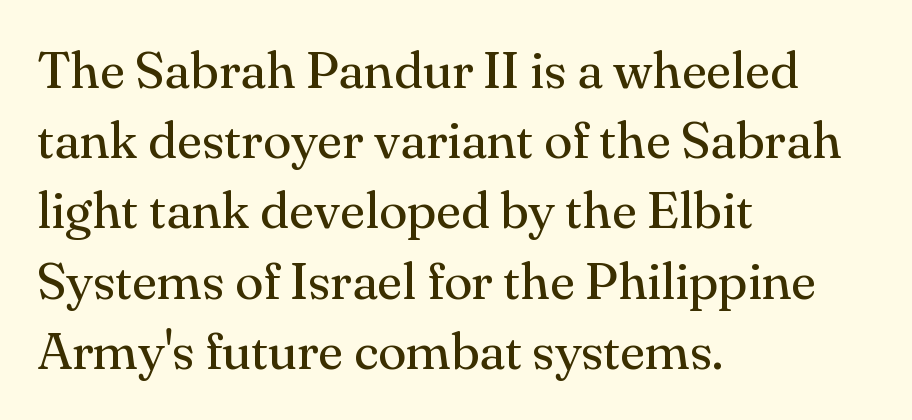
The image shows 52 px regular-weight serif type, upright; set left-aligned, normal line spacing (1.35x), normal letter spacing, not underlined; medium stroke contrast and a small x-height.
